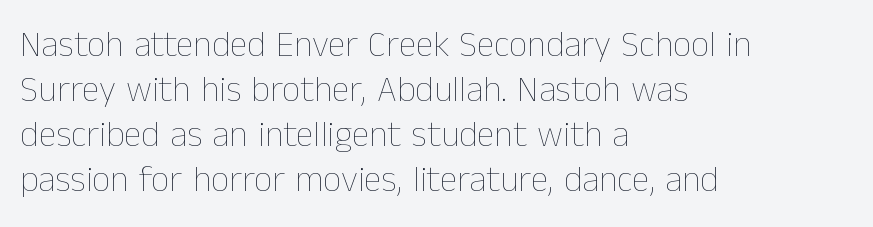
The image shows 36 px thin type, upright; set left-aligned, normal line spacing (1.25x), normal letter spacing, not underlined; low stroke contrast and a medium x-height.
